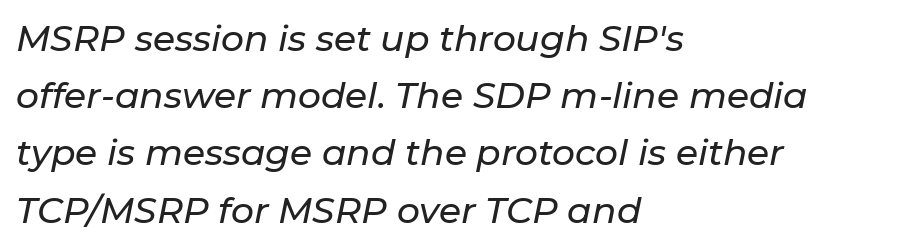
The image shows 36 px text type, italic (leaning right); set left-aligned, normal line spacing (1.59x), normal letter spacing, not underlined; low stroke contrast and a medium x-height.
